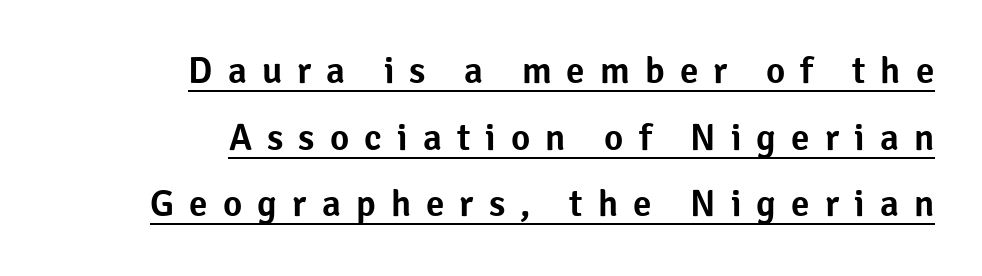
Q: Is the text italic (slanted)? A: No, it is upright.
Q: Is the typeface a serif or a sans-serif typeface? A: Sans-serif.
Q: Is the text underlined? A: Yes.
Q: How is the paragraph aligned? A: Right-aligned.
Q: Is the spacing between letters normal or unusually wide? A: Unusually wide.
Q: Width (condensed, normal, or wide)? A: Normal.
Q: Stroke contrast? A: Low.
Q: x-height? A: Medium.
Q: Monospaced? A: No.
